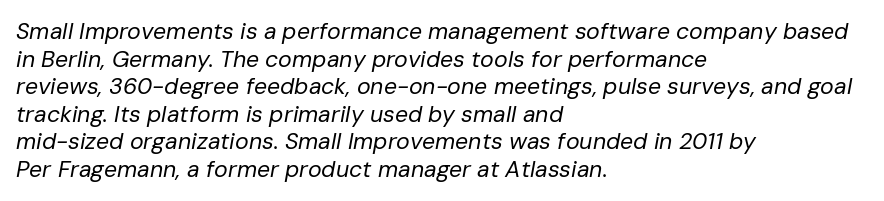
Q: Is the text bold? A: No.
Q: Is the text italic (slanted)? A: Yes, it leans right by about 10 degrees.
Q: Is the text underlined? A: No.
Q: How is the paragraph aligned? A: Left-aligned.
Q: Is the spacing between letters normal or unusually wide? A: Normal.
